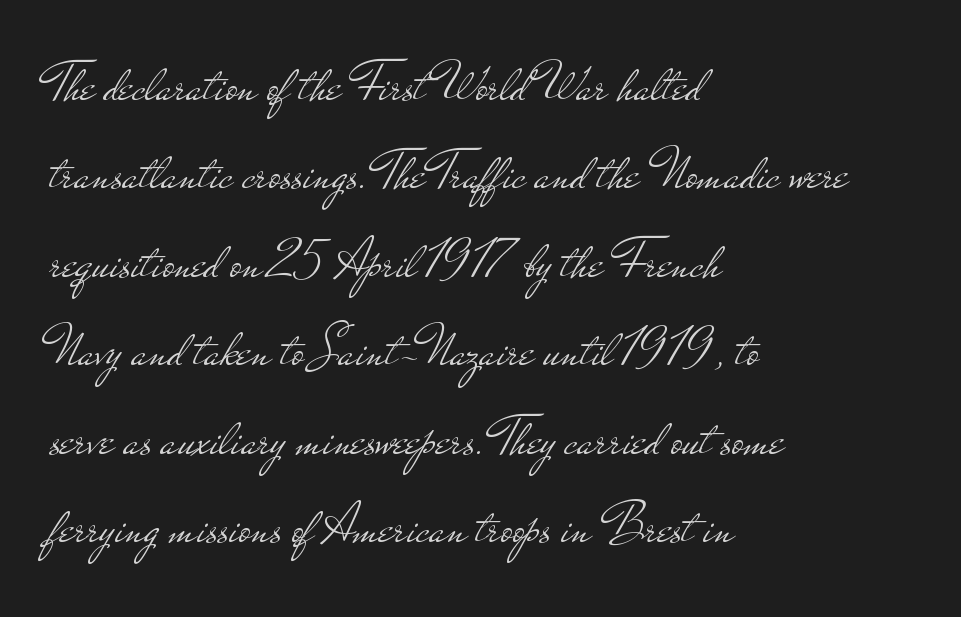
Q: Is the text bold? A: No.
Q: Is the text italic (slanted)? A: Yes.
Q: Is the typeface a serif or a sans-serif typeface? A: Sans-serif.
Q: Is the text underlined? A: No.
Q: How is the paragraph aligned? A: Left-aligned.
Q: Is the spacing between letters normal or unusually wide? A: Normal.
Q: Is the spacing between lines tight, normal or loose? A: Normal.
Q: Width (condensed, normal, or wide)? A: Wide.
Q: Stroke contrast? A: Low.
Q: x-height? A: Small.
Q: Monospaced? A: No.
